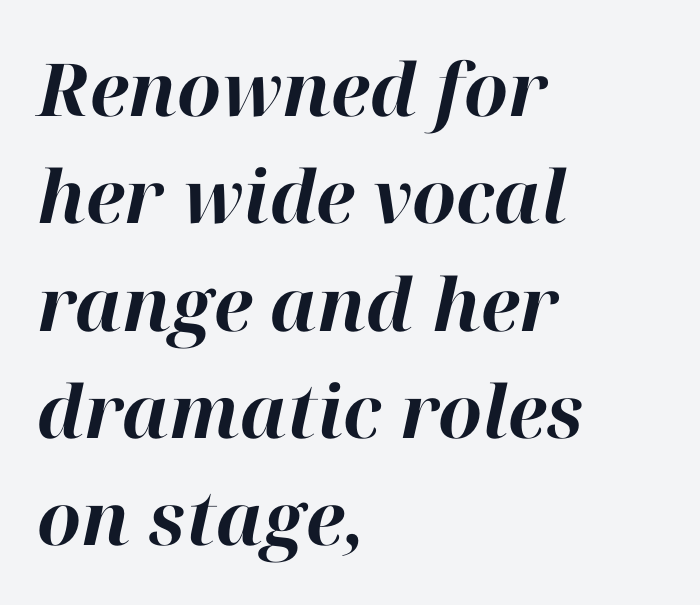
The image shows 73 px bold type, italic (leaning right); set left-aligned, normal line spacing (1.47x), normal letter spacing, not underlined; high stroke contrast and a medium x-height.
